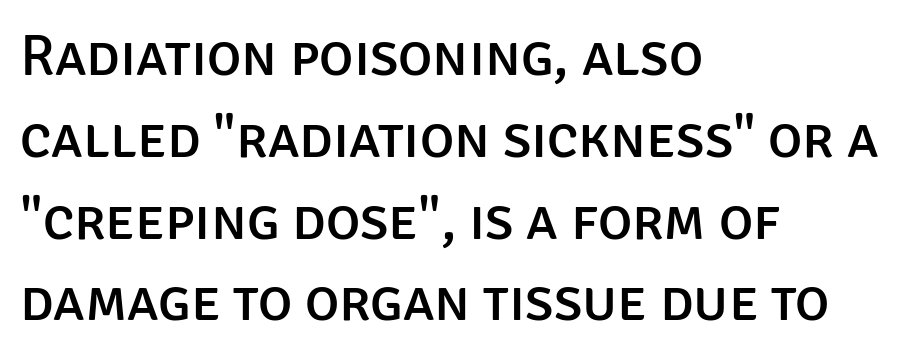
Q: Is the text italic (slanted)? A: No, it is upright.
Q: Is the typeface a serif or a sans-serif typeface? A: Sans-serif.
Q: Is the text underlined? A: No.
Q: How is the paragraph aligned? A: Left-aligned.
Q: Is the spacing between letters normal or unusually wide? A: Normal.
Q: Is the spacing between lines tight, normal or loose? A: Normal.
Q: Width (condensed, normal, or wide)? A: Normal.
Q: Stroke contrast? A: Low.
Q: x-height? A: Large.
Q: Monospaced? A: No.
